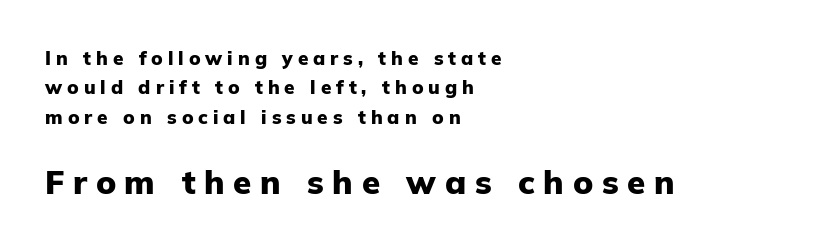
The image shows 33 px heavy sans-serif type, upright; set left-aligned, normal line spacing (1.55x), unusually wide letter spacing (+0.26 em), not underlined; the second (bottom) block is 1.74x larger; low stroke contrast and a medium x-height.
